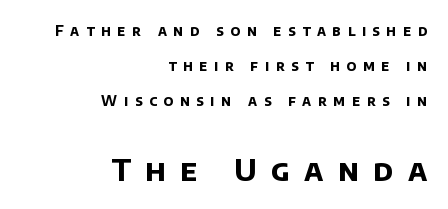
The space directly below the letters is spotless. Character widths vary here, with narrow letters taking less room than wide ones. Leftover space on each line is placed entirely before the opening word. Nothing sits at the stroke ends, so this counts as sans-serif. Is there much room between lines? Yes — plenty of vertical air separates them.
